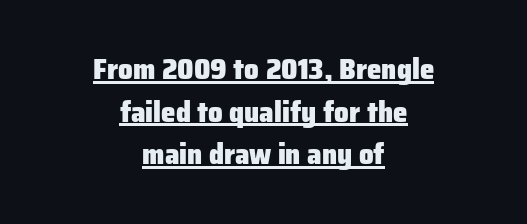
{"serif": "no", "italic": "no", "bold": "yes", "weight": "heavy", "width": "normal", "stroke_contrast": "low", "x_height": "medium", "monospaced": "no", "underline": "yes", "align": "center", "line_spacing": "normal", "line_spacing_ratio": 1.47, "letter_spacing": "normal", "letter_spacing_em": 0.0, "glyph_px": 29}
